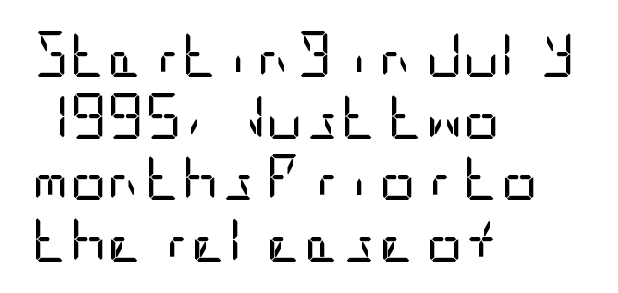
{"serif": "no", "italic": "no", "bold": "no", "weight": "regular", "width": "condensed", "stroke_contrast": "low", "x_height": "large", "underline": "no", "align": "left", "line_spacing": "normal", "line_spacing_ratio": 1.34, "letter_spacing": "normal", "letter_spacing_em": 0.0, "glyph_px": 46}
